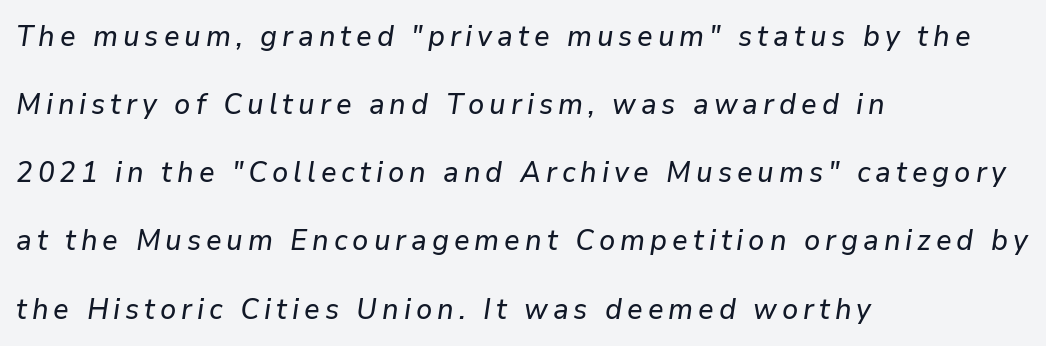
The image shows 29 px text type, italic (leaning right); set left-aligned, loose line spacing (2.35x), not underlined; low stroke contrast and a medium x-height.
